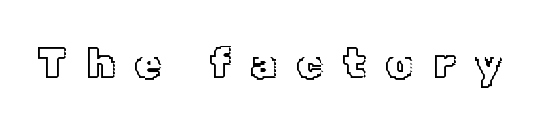
{"italic": "no", "width": "normal", "x_height": "medium", "monospaced": "no", "underline": "no", "letter_spacing": "wide", "letter_spacing_em": 0.48, "glyph_px": 42}
